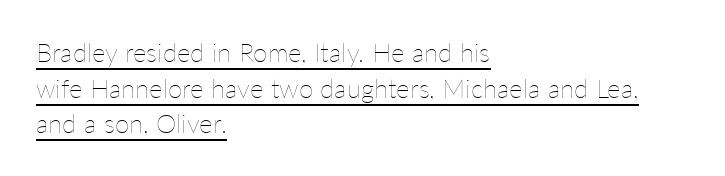
{"italic": "no", "bold": "no", "underline": "yes", "align": "left", "line_spacing": "normal", "line_spacing_ratio": 1.37, "letter_spacing": "normal", "letter_spacing_em": 0.0, "glyph_px": 26}
